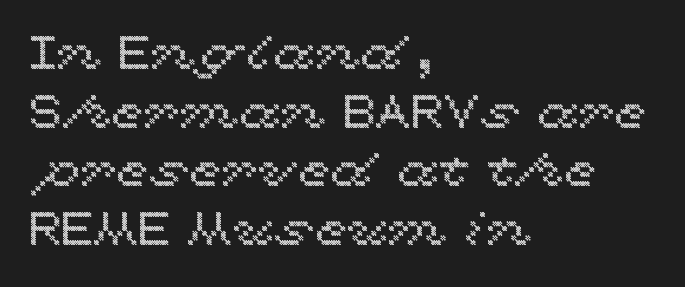
Each new line begins a customary step beneath the previous one. Each row of text sits above clean, open space. The face used here is proportionally spaced, like ordinary book or web type. This rendering leaves character spacing at its baseline value. The rag falls on the right side of this text block.
